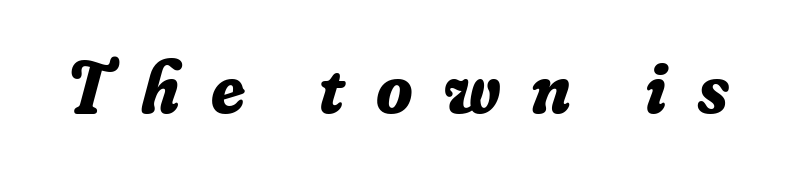
{"serif": "yes", "italic": "yes", "lean": "right", "slant_degrees": 16, "bold": "yes", "weight": "bold", "width": "normal", "stroke_contrast": "low", "x_height": "small", "monospaced": "no", "underline": "no", "letter_spacing": "wide", "letter_spacing_em": 0.42, "glyph_px": 74}
